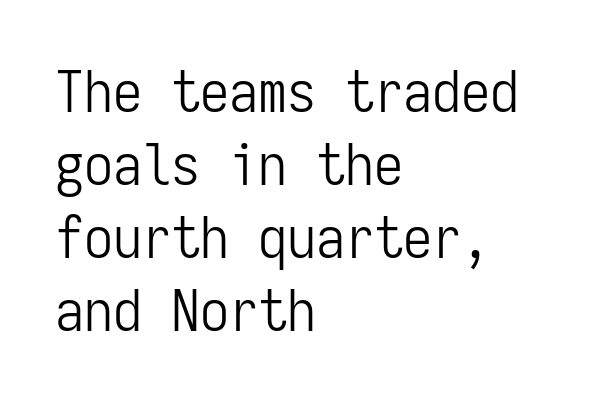
Think standard paragraph weight, or any step lighter than that. In CSS terms this would be text-align: left. You could count columns in this text — the font is strictly monospaced. Each word holds together tightly as a unit, with standard inter-letter gaps. The typography opts for an upright posture over an oblique one.
